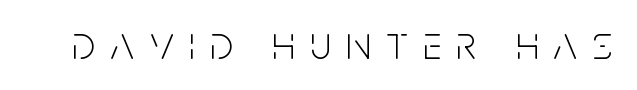
In terms of letterform style, serifs are entirely absent. Vertical strokes here are truly vertical. The characters are drawn with everyday or finer stroke widths. The passage shown is typed in a proportional face where columns would drift. The passage shown is not underscored anywhere.
